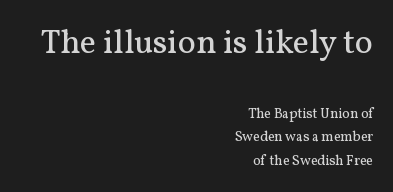
The image shows 34 px regular-weight serif type, upright; set right-aligned, normal line spacing (1.67x), normal letter spacing, not underlined; the first (top) block is 2.43x larger; medium stroke contrast and a medium x-height.
